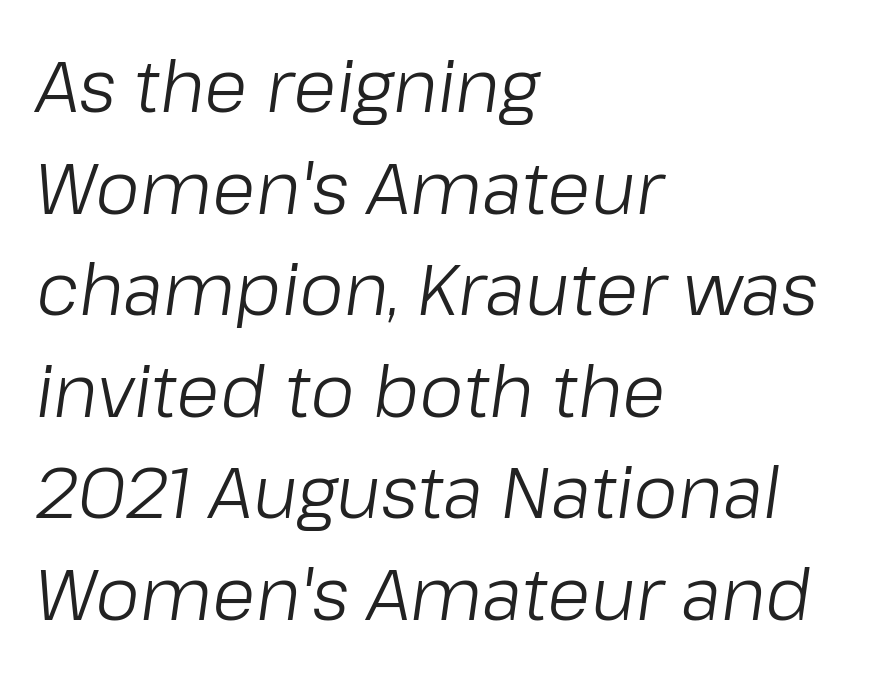
Q: Is the text bold? A: No.
Q: Is the text italic (slanted)? A: Yes, it leans right by about 8 degrees.
Q: Is the text underlined? A: No.
Q: How is the paragraph aligned? A: Left-aligned.
Q: Is the spacing between letters normal or unusually wide? A: Normal.
Q: Is the spacing between lines tight, normal or loose? A: Normal.
Q: Width (condensed, normal, or wide)? A: Normal.
Q: Stroke contrast? A: Low.
Q: x-height? A: Medium.
Q: Monospaced? A: No.
